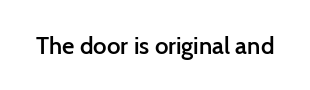
{"italic": "no", "bold": "semi", "underline": "no", "letter_spacing": "normal", "letter_spacing_em": 0.0, "glyph_px": 24}
